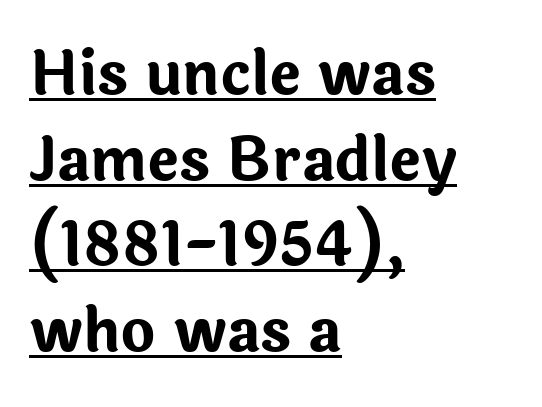
Varying glyph widths throughout — classic text-font behaviour. This block has exactly the height ordinary leading produces. A typesetter would label this face a sans. This is the regular roman posture of the typeface. All the whitespace from short lines collects on the right.
